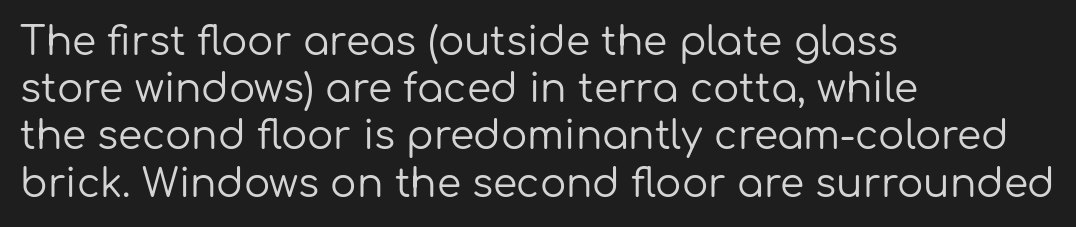
Italic? Not at all — the glyphs are vertical. A sans-serif font was chosen for this passage. Unbolded letterforms with no extra heft. Nobody touched the tracking dial on this one. The rendering uses natural spacing where letterforms have individual widths. Where is the straight margin? On the left.
